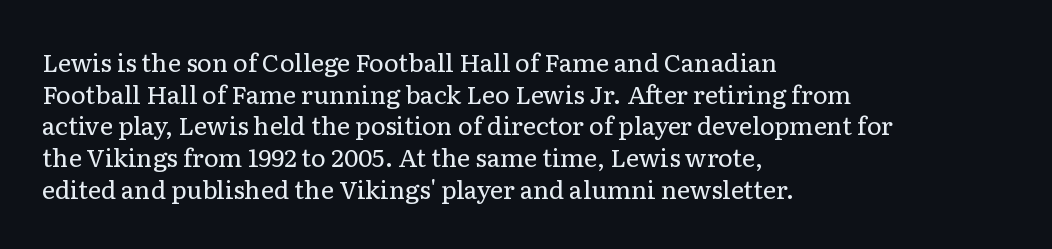
Q: Is the text bold? A: No.
Q: Is the text italic (slanted)? A: No, it is upright.
Q: Is the text underlined? A: No.
Q: How is the paragraph aligned? A: Left-aligned.
Q: Is the spacing between letters normal or unusually wide? A: Normal.
Q: Is the spacing between lines tight, normal or loose? A: Normal.
